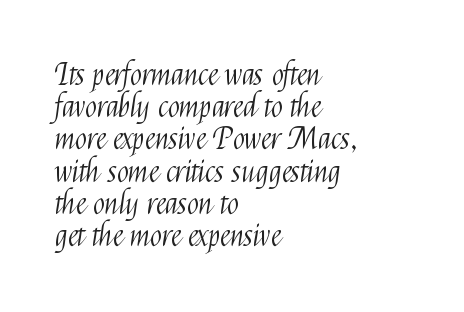
The image shows 31 px light, condensed sans-serif type; set left-aligned, tight line spacing (1.04x), normal letter spacing, not underlined; medium stroke contrast and a medium x-height.
